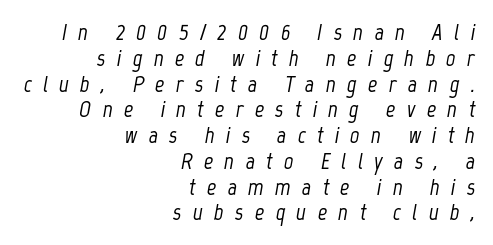
{"italic": "yes", "lean": "right", "slant_degrees": 12, "underline": "no", "align": "right", "line_spacing": "tight", "line_spacing_ratio": 1.12, "letter_spacing": "wide", "letter_spacing_em": 0.49, "glyph_px": 23}
